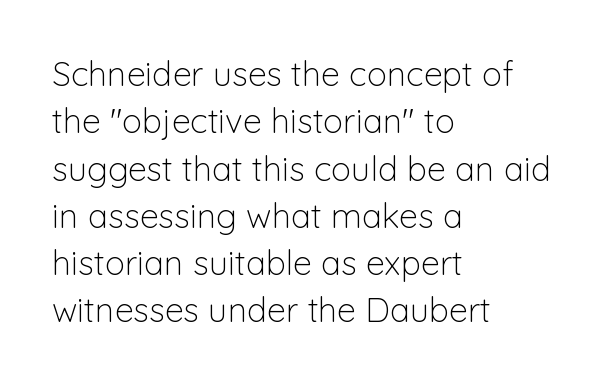
The image shows 34 px light sans-serif type, upright; set left-aligned, normal line spacing (1.39x), normal letter spacing, not underlined; low stroke contrast and a medium x-height.
